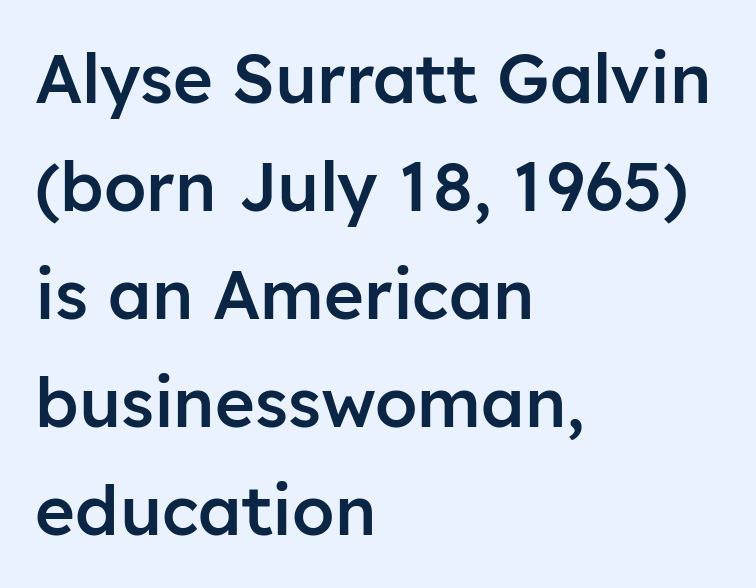
The image shows 68 px semibold sans-serif type, upright; set left-aligned, normal line spacing (1.59x), normal letter spacing, not underlined; low stroke contrast and a medium x-height.
